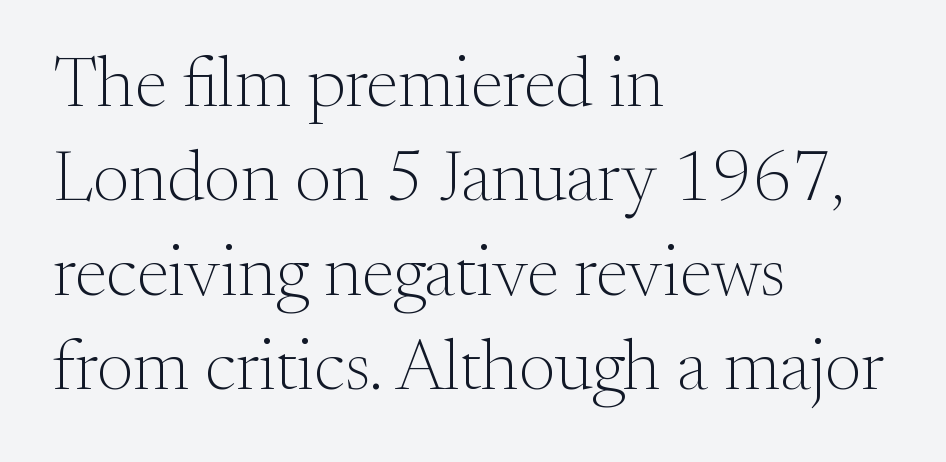
{"serif": "yes", "italic": "no", "bold": "no", "weight": "light", "width": "normal", "stroke_contrast": "medium", "x_height": "small", "monospaced": "no", "underline": "no", "align": "left", "line_spacing": "normal", "line_spacing_ratio": 1.31, "letter_spacing": "normal", "letter_spacing_em": 0.0, "glyph_px": 72}
